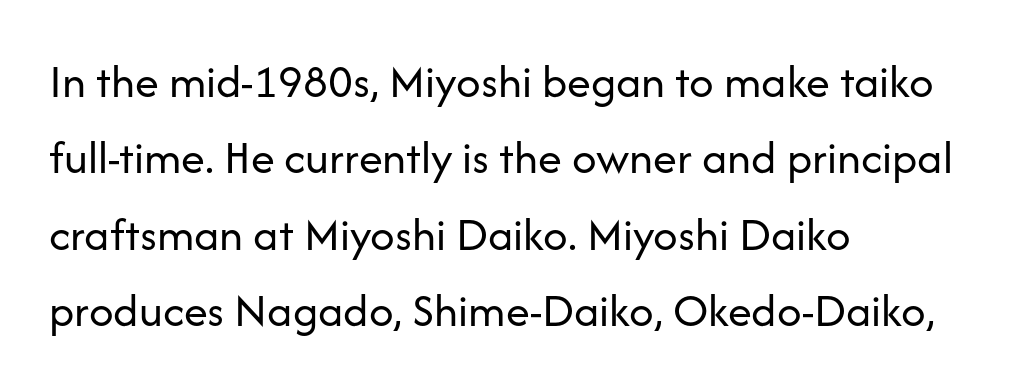
The typeface has the unassuming heft of standard copy or less. No extra tracking has been applied to these lines. This sample keeps an unexceptional amount of space between lines. Typeset ragged right — the left edge is the straight one.
